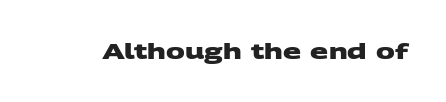
{"bold": "yes", "underline": "no", "letter_spacing": "normal", "letter_spacing_em": 0.0, "glyph_px": 21}
